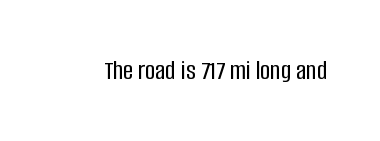
I'd call this a sans setting — the letters go barefoot. The space directly below the letters is spotless. Spacing verdict: proportional, widths tailored to each character. Do the letters lean? They stand straight.
